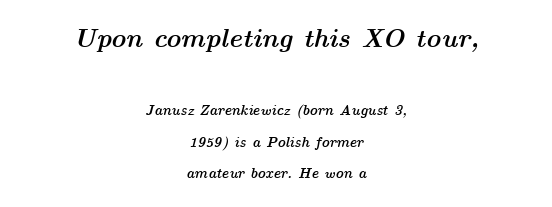
Q: Is the text bold? A: Yes.
Q: Is the text italic (slanted)? A: Yes, it leans right by about 14 degrees.
Q: Is the text underlined? A: No.
Q: How is the paragraph aligned? A: Centered.
Q: Is the spacing between letters normal or unusually wide? A: Normal.
Q: Is the spacing between lines tight, normal or loose? A: Loose.
Q: Which block of text is set in a larger size, the first (top) or the second (bottom)? A: The first (top) one.
